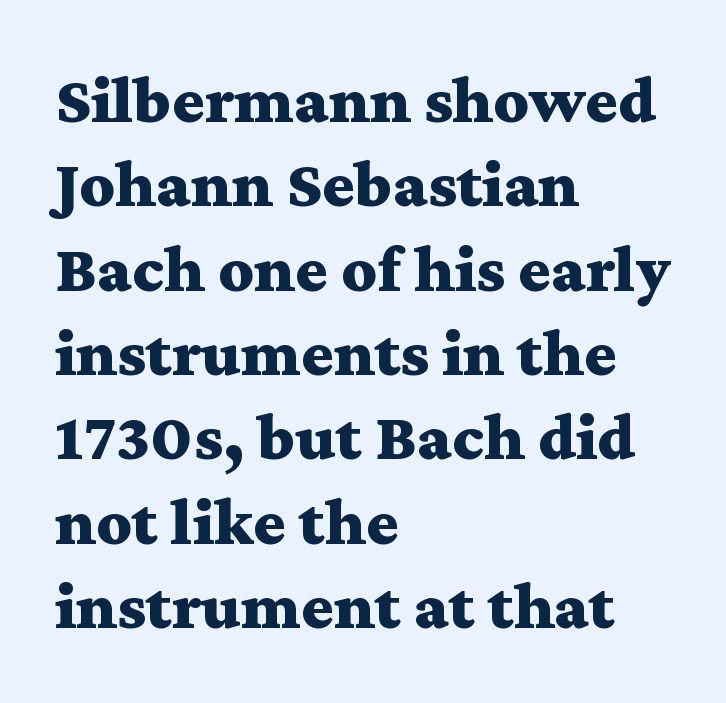
{"serif": "yes", "italic": "no", "bold": "yes", "weight": "bold", "width": "wide", "stroke_contrast": "medium", "x_height": "medium", "monospaced": "no", "underline": "no", "align": "left", "line_spacing_ratio": 1.24, "letter_spacing": "normal", "letter_spacing_em": 0.0, "glyph_px": 68}
